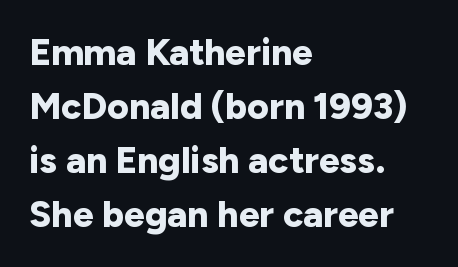
Horizontally, the lines are justified to the leading edge only. Descender tails drop into unmarked territory. Tall strokes in this sample are plumb rather than angled. Proportional: the letters do not fall into vertical columns. The leading is moderate, giving the passage an even texture.
